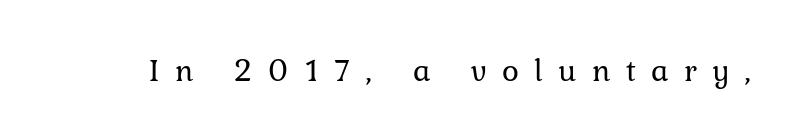
Stroke thickness stays within the range of a standard reading face or lighter. If you drew a line through each stem, it would be perfectly vertical. The specimen omits any rule beneath the text block's lines. Does extra space separate the letters? Yes, quite a lot of it. Each letter keeps its own natural width here, so spacing adapts to shape.
